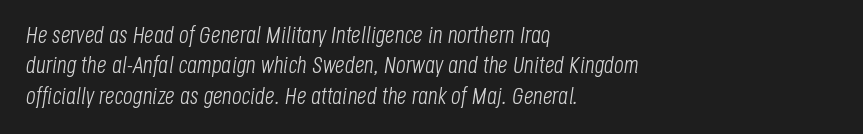
{"italic": "yes", "lean": "right", "slant_degrees": 8, "bold": "no", "underline": "no", "align": "left", "line_spacing": "normal", "line_spacing_ratio": 1.27, "letter_spacing": "normal", "letter_spacing_em": 0.0, "glyph_px": 24}
